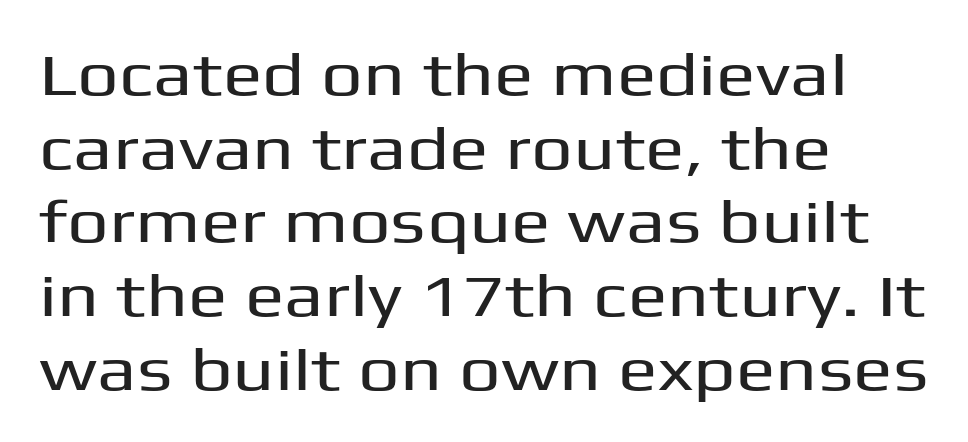
{"serif": "no", "italic": "no", "width": "wide", "stroke_contrast": "medium", "x_height": "medium", "monospaced": "no", "underline": "no", "align": "left", "line_spacing": "normal", "line_spacing_ratio": 1.25, "letter_spacing": "normal", "letter_spacing_em": 0.0, "glyph_px": 59}
